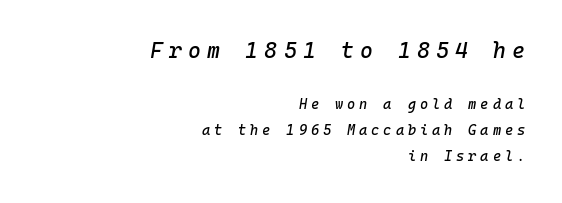
The image shows 22 px text type, italic (leaning right); set right-aligned, line spacing 1.87x, unusually wide letter spacing (+0.28 em), not underlined; the first (top) block is 1.57x larger.
